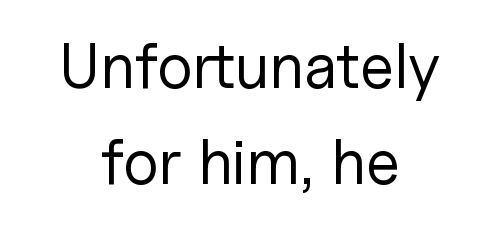
This rendering leaves character spacing at its baseline value. This sample uses a sans-serif face. The font sits on the lighter half of the weight spectrum, regular included. The face used here is proportionally spaced, like ordinary book or web type. Quick note: interline space is typical.
